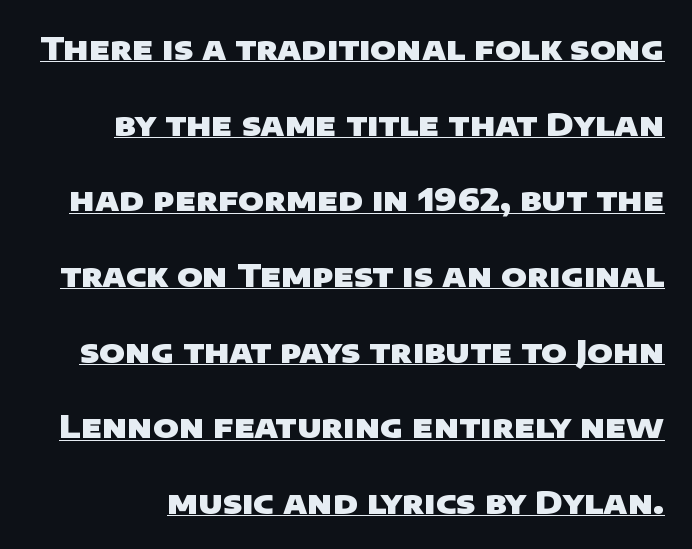
The image shows 31 px heavy, wide sans-serif type; set loose line spacing (2.44x), normal letter spacing, underlined; low stroke contrast and a large x-height.
